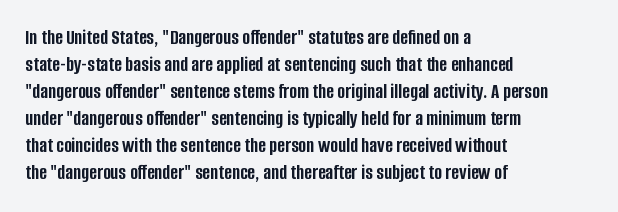
Q: Is the text bold? A: Yes.
Q: Is the text italic (slanted)? A: No, it is upright.
Q: Is the text underlined? A: No.
Q: How is the paragraph aligned? A: Left-aligned.
Q: Is the spacing between letters normal or unusually wide? A: Normal.
Q: Is the spacing between lines tight, normal or loose? A: Normal.
